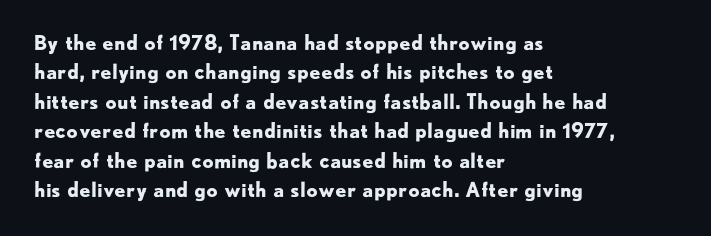
Emphasis by weight is at full strength: bold. The glyphs are unaccompanied by any horizontal stroke below them. Nothing unusual about the tracking: characters are spaced as the font intends. Do the letters lean? They stand straight. Every row of glyphs begins at an identical x-position on the left.
